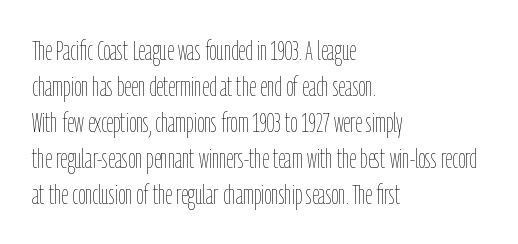
Q: Is the text bold? A: No.
Q: Is the text italic (slanted)? A: No, it is upright.
Q: Is the text underlined? A: No.
Q: How is the paragraph aligned? A: Left-aligned.
Q: Is the spacing between letters normal or unusually wide? A: Normal.
Q: Is the spacing between lines tight, normal or loose? A: Normal.
Q: Width (condensed, normal, or wide)? A: Condensed.
Q: Stroke contrast? A: Low.
Q: x-height? A: Medium.
Q: Monospaced? A: No.
